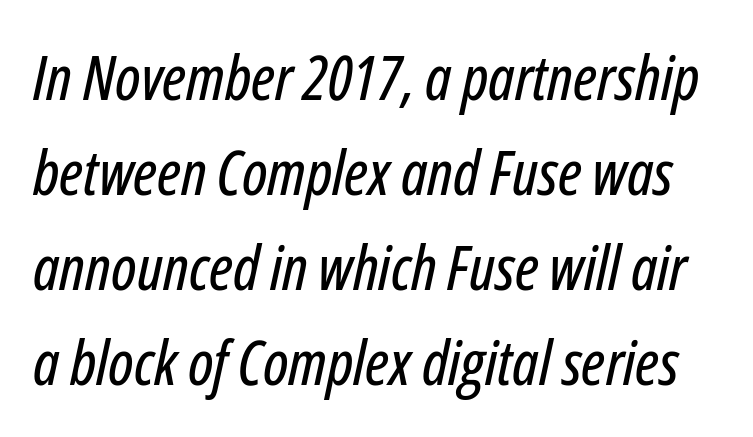
Q: Is the text italic (slanted)? A: Yes, it leans right by about 12 degrees.
Q: Is the text underlined? A: No.
Q: Is the spacing between letters normal or unusually wide? A: Normal.
Q: Is the spacing between lines tight, normal or loose? A: Normal.
Q: Width (condensed, normal, or wide)? A: Condensed.
Q: Stroke contrast? A: Low.
Q: x-height? A: Medium.
Q: Monospaced? A: No.
